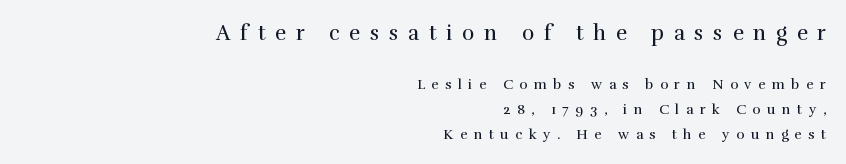
The image shows 21 px text type, upright; set right-aligned, line spacing 1.8x, unusually wide letter spacing (+0.46 em), not underlined; the first (top) block is 1.5x larger.
